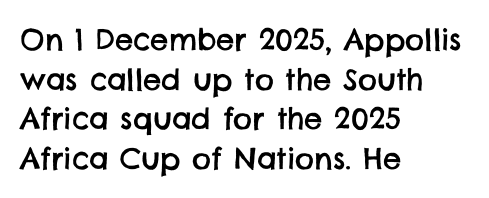
The image shows 29 px sans-serif type; set left-aligned, normal line spacing (1.37x), normal letter spacing, not underlined; low stroke contrast and a large x-height.
